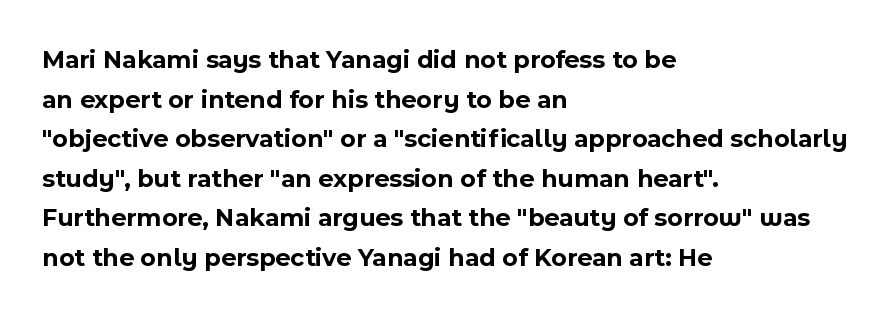
Line spacing here is normal. Words float on clear page, feet unadorned. Each glyph is drawn with heavy, bold strokes. There is no visible air inserted between adjacent glyphs. These lines are set flush left with a ragged right edge. This is roman type, the default non-slanted kind.
